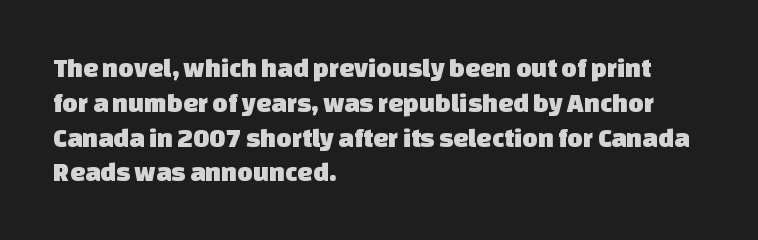
Only glyphs here, with clear space below each row. Students, note that the glyphs here touch the page at normal intervals. Regular leading. The ragged edge is on the right, which tells us the setting is flush left.
